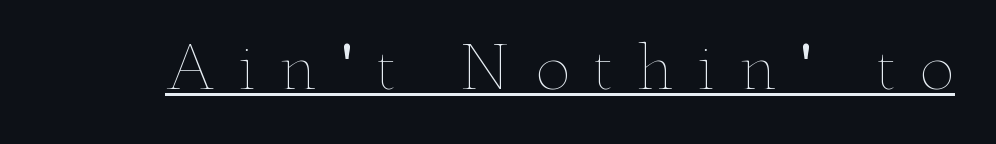
The typography opts for an upright posture over an oblique one. Is this a fixed-width face? No — the glyphs have proportional, varying widths. The horizontal fit of the characters is loose and conspicuously gappy. A quiet, ordinary-to-light weight characterises the typeface. Has an underline been added? It has.
